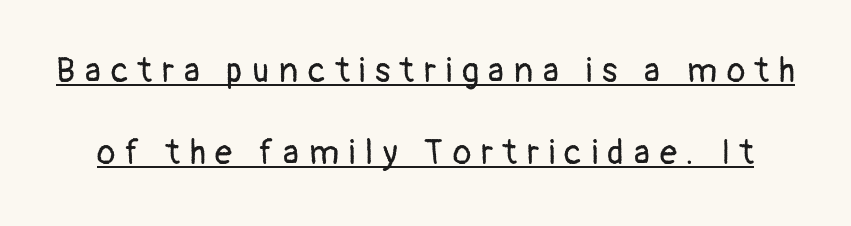
Upright lettering throughout. Is the type heavy? It reads as light-to-regular instead. Vertical spacing — loose. Does a line run under the words? Yes, clearly.
